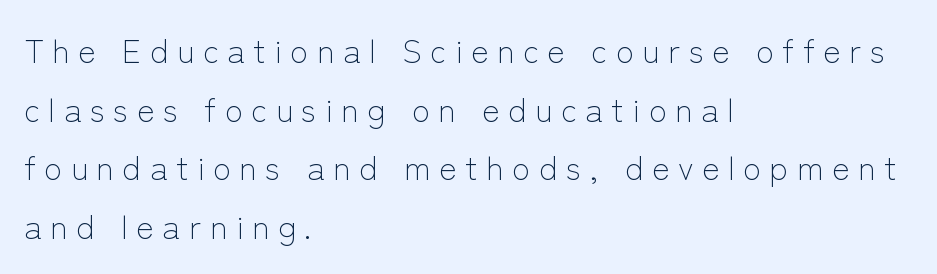
The letters advance in unequal steps, a hallmark of proportional type. Unlike italic type, these characters show no tilt at all. Underlining? Definitely not there. The font family rendered here belongs to the sans-serif group. The lines in this sample share a left origin and differ only in where they stop.
